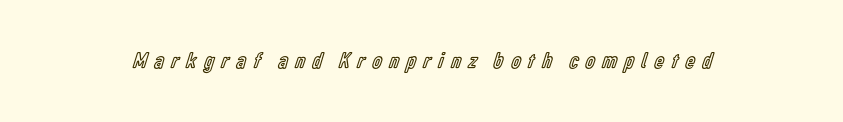
The passage shown has open, widely tracked lettering throughout. Each row of text sits above clean, open space.
